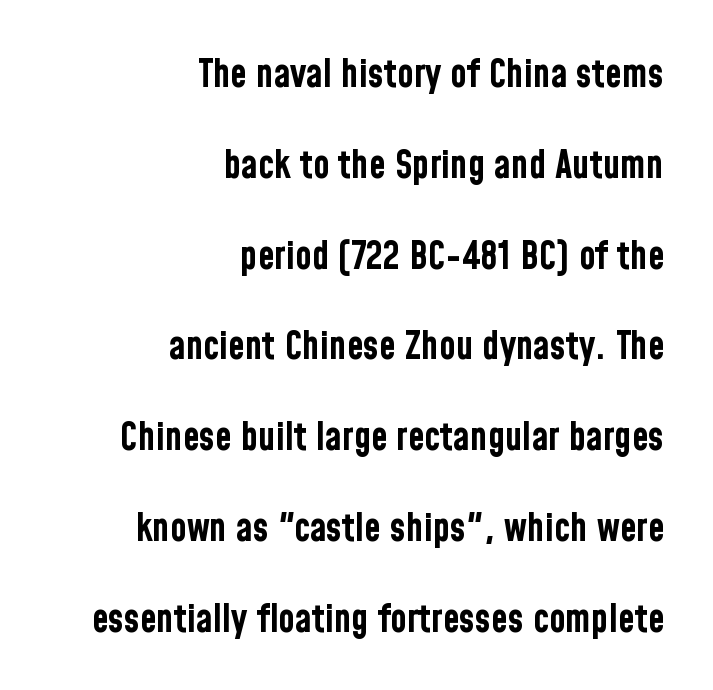
The image shows 38 px bold, condensed sans-serif type, upright; set right-aligned, loose line spacing (2.39x), normal letter spacing, not underlined; low stroke contrast and a medium x-height.
